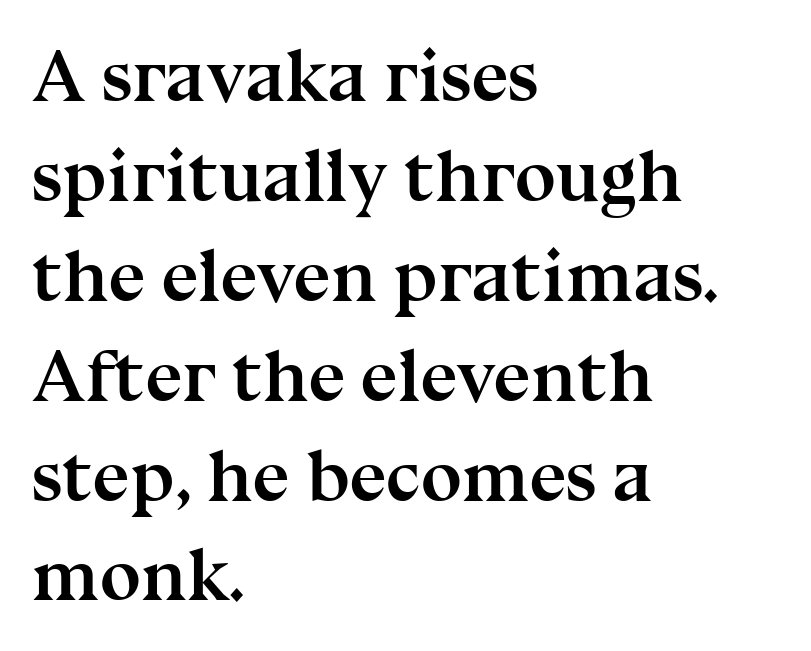
The image shows 74 px semibold serif type, upright; set left-aligned, normal line spacing (1.35x), normal letter spacing, not underlined; medium stroke contrast and a medium x-height.
